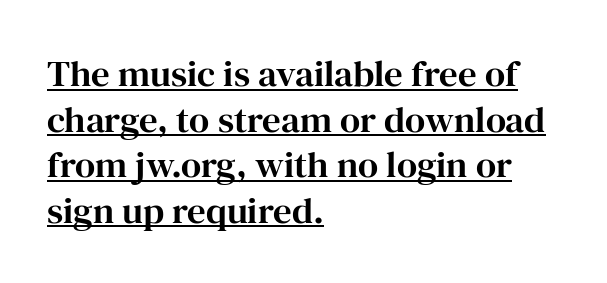
{"serif": "yes", "italic": "no", "width": "normal", "stroke_contrast": "high", "x_height": "medium", "monospaced": "no", "underline": "yes", "align": "left", "line_spacing_ratio": 1.23, "letter_spacing": "normal", "letter_spacing_em": 0.0, "glyph_px": 37}
